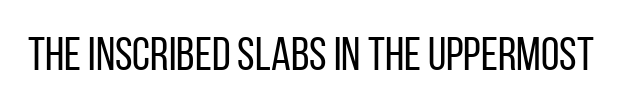
{"serif": "no", "italic": "no", "bold": "no", "weight": "regular", "width": "condensed", "stroke_contrast": "low", "x_height": "large", "monospaced": "no", "underline": "no", "letter_spacing": "normal", "letter_spacing_em": 0.0, "glyph_px": 47}
